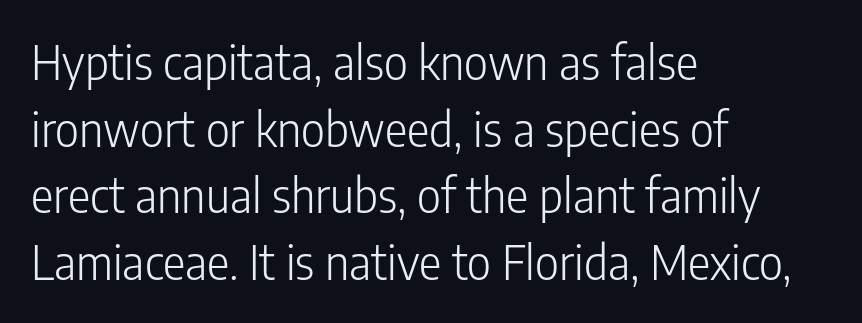
Q: Is the text bold? A: No.
Q: Is the text italic (slanted)? A: No, it is upright.
Q: Is the typeface a serif or a sans-serif typeface? A: Sans-serif.
Q: Is the text underlined? A: No.
Q: How is the paragraph aligned? A: Left-aligned.
Q: Is the spacing between letters normal or unusually wide? A: Normal.
Q: Is the spacing between lines tight, normal or loose? A: Normal.
Q: Width (condensed, normal, or wide)? A: Condensed.
Q: Stroke contrast? A: Low.
Q: x-height? A: Medium.
Q: Monospaced? A: No.
